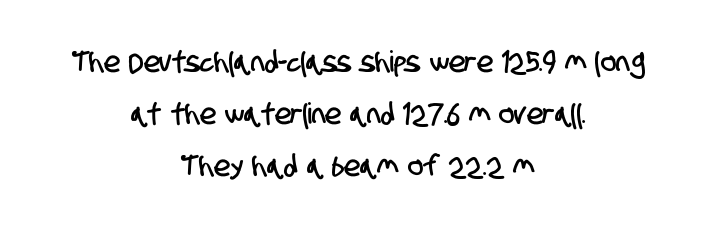
Nobody touched the tracking dial on this one. Reading down the block, each line starts at a different indent, mirrored at its end. The passage shown is not underscored anywhere. Looks like regular typesetting: each glyph gets only the width it needs. Check where the strokes stop: nothing finishes them off — pure sans.
